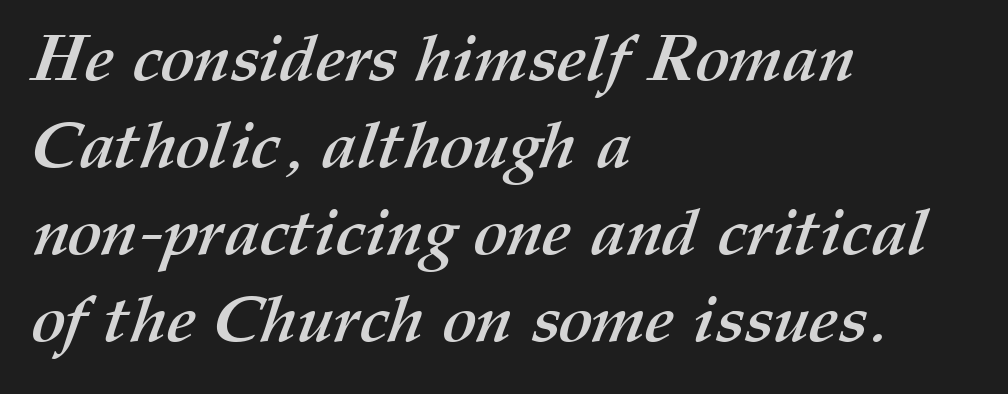
The image shows 65 px semibold type; set left-aligned, normal line spacing (1.34x), normal letter spacing, not underlined; medium stroke contrast and a medium x-height.
